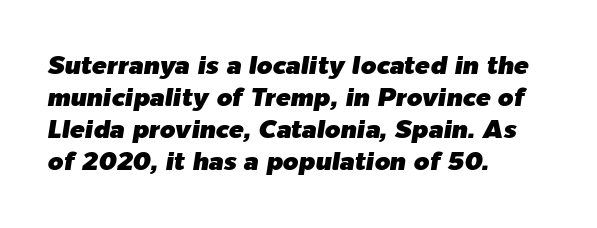
{"italic": "yes", "lean": "right", "slant_degrees": 9, "underline": "no", "align": "left", "line_spacing": "normal", "line_spacing_ratio": 1.28, "letter_spacing": "normal", "letter_spacing_em": 0.0, "glyph_px": 25}
